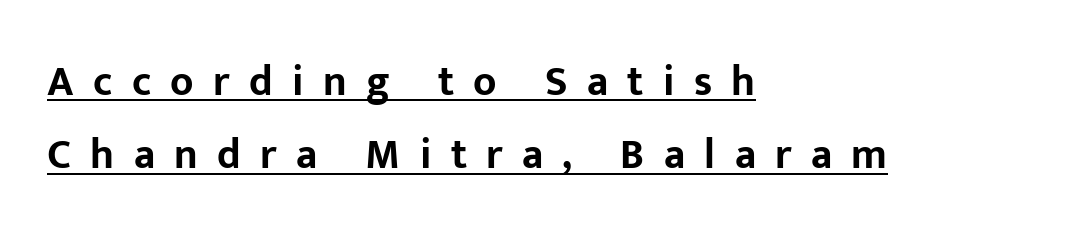
This sample uses expanded letter spacing, leaving extra air between glyphs. Is this a fixed-width face? No — the glyphs have proportional, varying widths. The typesetter has applied underlining to the passage shown. This is roman type, the default non-slanted kind.
